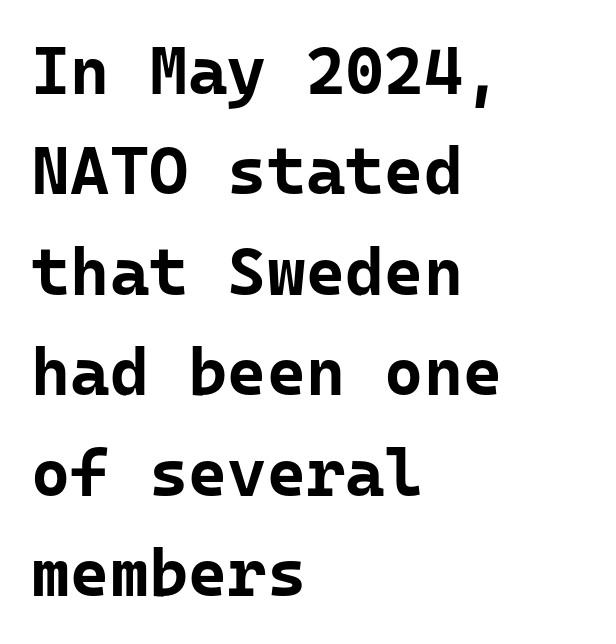
{"serif": "no", "italic": "no", "bold": "yes", "weight": "bold", "width": "normal", "stroke_contrast": "low", "x_height": "medium", "underline": "no", "align": "left", "line_spacing": "normal", "line_spacing_ratio": 1.5, "letter_spacing": "normal", "letter_spacing_em": 0.0, "glyph_px": 67}
